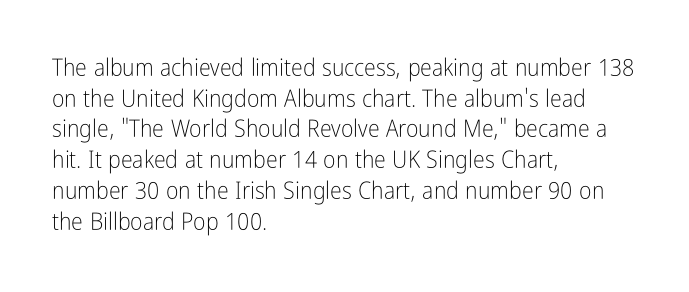
Is the type heavy? It reads as light-to-regular instead. Leftover space on each line is placed entirely after the last word. Characters follow at the spacing the type designer built in. The passage shown stacks its lines at a standard gap.
